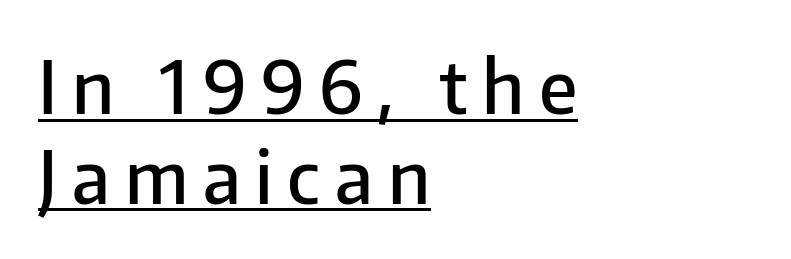
{"serif": "no", "italic": "no", "bold": "semi", "weight": "semibold", "width": "normal", "stroke_contrast": "low", "x_height": "medium", "monospaced": "no", "underline": "yes", "align": "left", "line_spacing_ratio": 1.23, "letter_spacing": "wide", "letter_spacing_em": 0.2, "glyph_px": 73}
